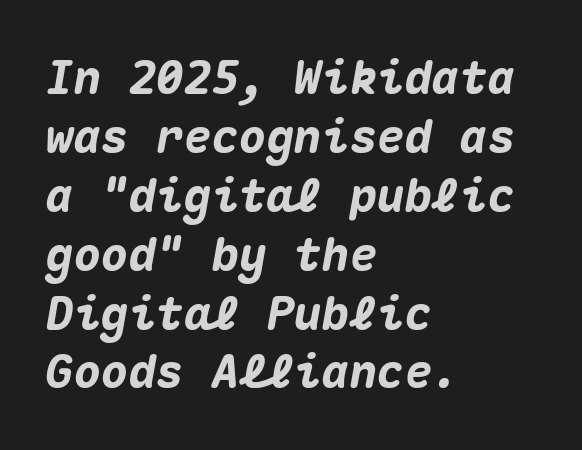
Emphasis by weight is at full strength: bold. Where is the straight margin? On the left. Spacing verdict: monospaced, one width for all characters. Caption: standard tracking, unaltered. A normal amount of white space separates one row of letters from the next. There's an unmistakable incline to the writing here.
